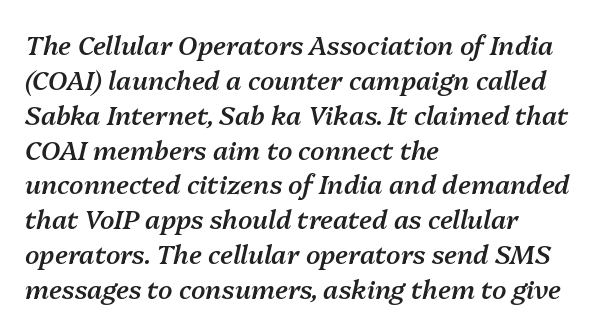
{"italic": "yes", "lean": "right", "slant_degrees": 13, "bold": "semi", "underline": "no", "align": "left", "line_spacing": "normal", "line_spacing_ratio": 1.34, "letter_spacing": "normal", "letter_spacing_em": 0.0, "glyph_px": 26}
